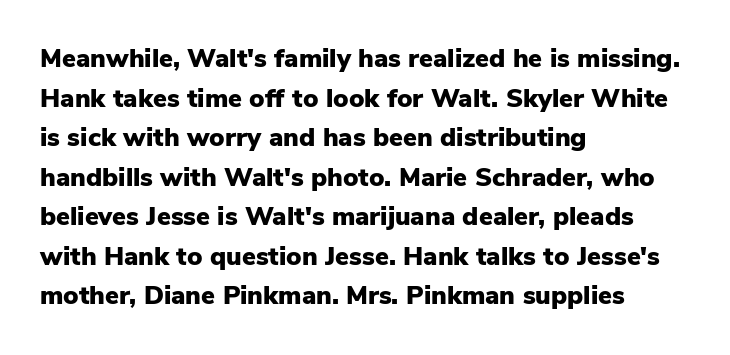
Line spacing here is normal. Words float on clear page, feet unadorned. Each glyph is drawn with heavy, bold strokes. There is no visible air inserted between adjacent glyphs. These lines are set flush left with a ragged right edge. This is roman type, the default non-slanted kind.
